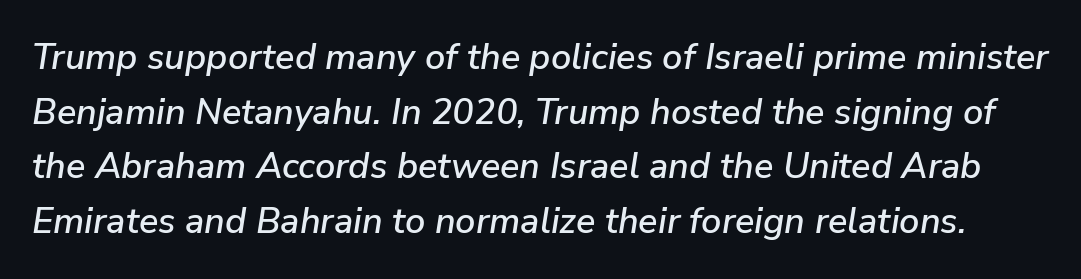
Each letter keeps its own natural width here, so spacing adapts to shape. The text carries the slant typical of an italic or oblique font. Glyph-to-glyph distance matches everyday printed text. Honestly, there is no underline to notice here at all. Leading matches the norm, producing a regular column.
